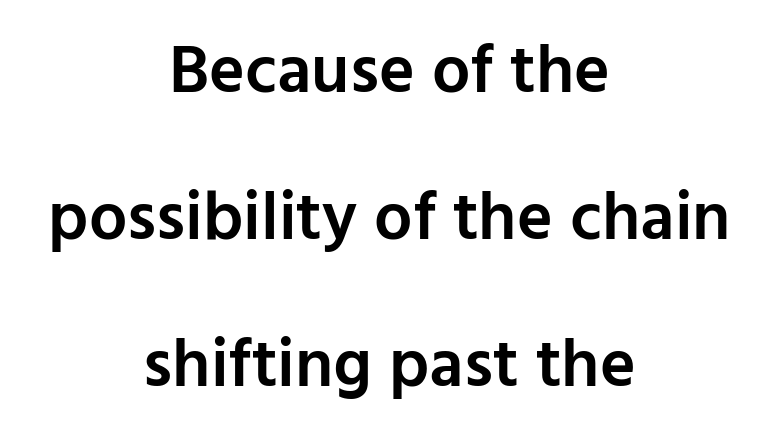
Leading: increased. Here the glyphs are tracked normally, forming tight word shapes. The type family on display is of the sans-serif kind. Lines of text with bare space underneath. The passage shown is typed in a proportional face where columns would drift. Ordinary non-slanted type is in use.
